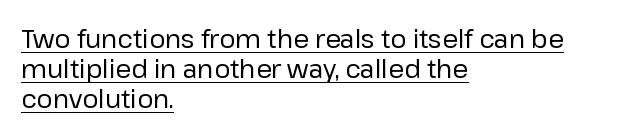
{"italic": "no", "bold": "no", "underline": "yes", "align": "left", "line_spacing_ratio": 1.2, "letter_spacing": "normal", "letter_spacing_em": 0.0, "glyph_px": 25}
